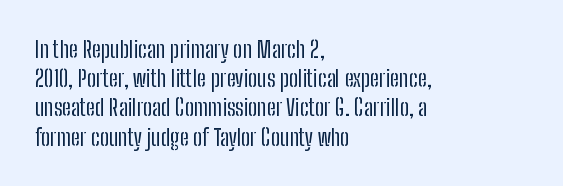
The image shows 23 px text type, upright; set left-aligned, normal line spacing (1.27x), normal letter spacing, not underlined.
